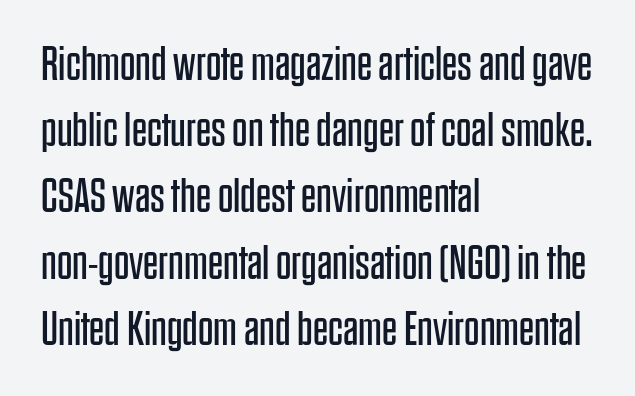
The image shows 48 px regular-weight, condensed sans-serif type, upright; set left-aligned, normal line spacing (1.38x), normal letter spacing, not underlined; low stroke contrast and a large x-height.
